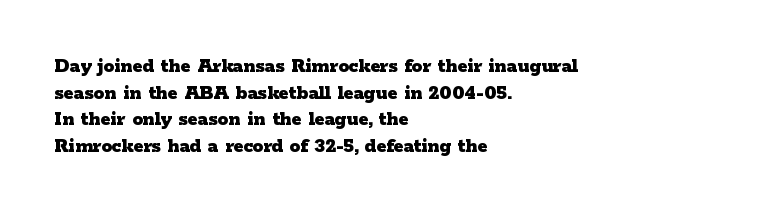
{"italic": "no", "bold": "yes", "underline": "no", "align": "left", "line_spacing": "normal", "line_spacing_ratio": 1.27, "letter_spacing": "normal", "letter_spacing_em": 0.0, "glyph_px": 21}
